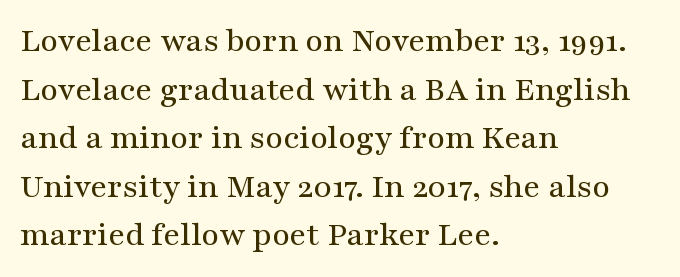
The image shows 34 px wide serif type, upright; set left-aligned, normal line spacing (1.43x), normal letter spacing, not underlined; medium stroke contrast and a medium x-height.
